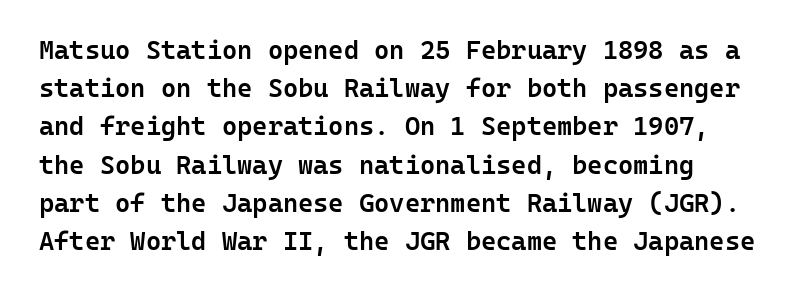
These lines keep a tight, regular rhythm from letter to letter. The rag falls on the right side of this text block. Glance below the letters and you will spot only blank space. Interline gaps are of average width in this sample.
